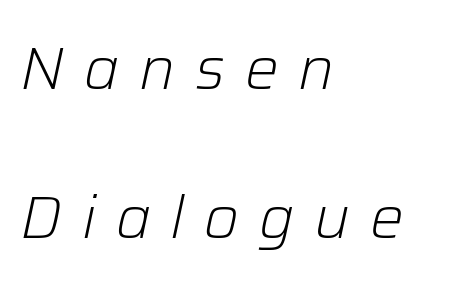
Q: Is the text bold? A: No.
Q: Is the text italic (slanted)? A: Yes, it leans right by about 12 degrees.
Q: Is the text underlined? A: No.
Q: How is the paragraph aligned? A: Left-aligned.
Q: Is the spacing between letters normal or unusually wide? A: Unusually wide.
Q: Is the spacing between lines tight, normal or loose? A: Loose.
Q: Width (condensed, normal, or wide)? A: Normal.
Q: Stroke contrast? A: Low.
Q: x-height? A: Medium.
Q: Monospaced? A: No.
